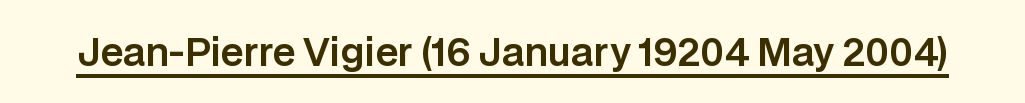
{"serif": "no", "italic": "no", "width": "normal", "stroke_contrast": "low", "x_height": "large", "monospaced": "no", "underline": "yes", "letter_spacing": "normal", "letter_spacing_em": 0.0, "glyph_px": 37}
